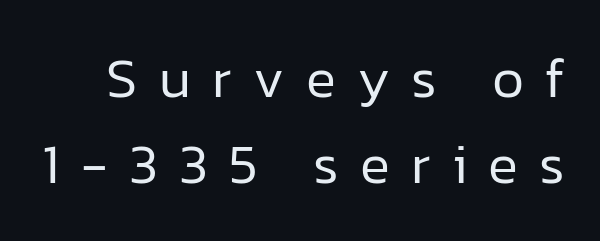
The image shows 56 px regular-weight sans-serif type, upright; set normal line spacing (1.53x), unusually wide letter spacing (+0.38 em), not underlined; low stroke contrast and a medium x-height.
